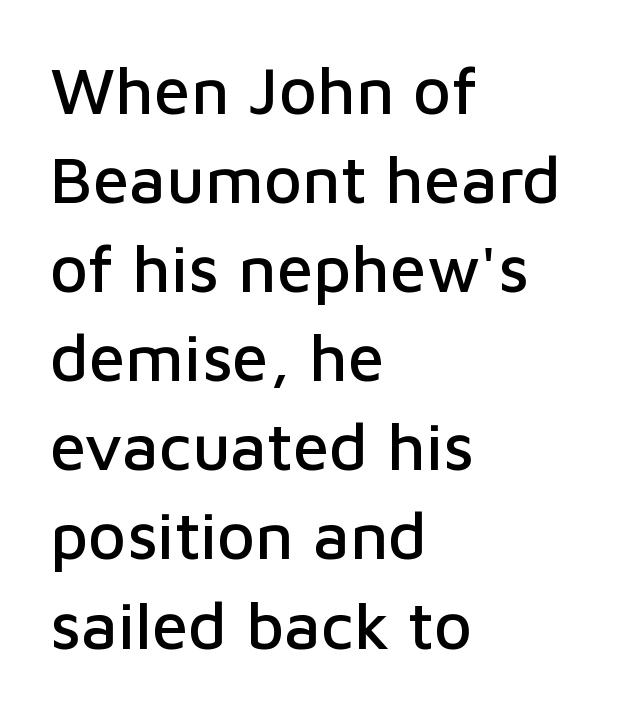
Q: Is the text italic (slanted)? A: No, it is upright.
Q: Is the typeface a serif or a sans-serif typeface? A: Sans-serif.
Q: Is the text underlined? A: No.
Q: How is the paragraph aligned? A: Left-aligned.
Q: Is the spacing between letters normal or unusually wide? A: Normal.
Q: Is the spacing between lines tight, normal or loose? A: Normal.
Q: Width (condensed, normal, or wide)? A: Normal.
Q: Stroke contrast? A: Low.
Q: x-height? A: Medium.
Q: Monospaced? A: No.
